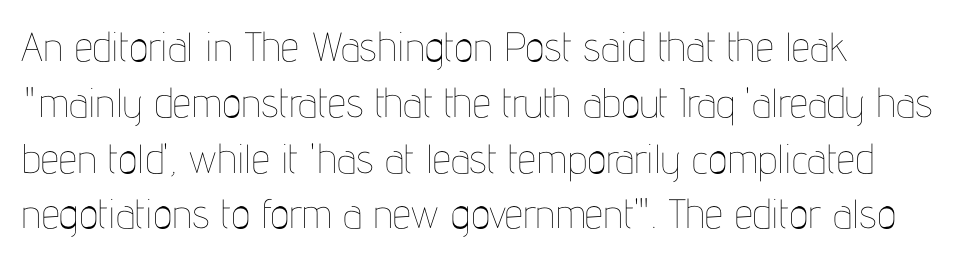
{"italic": "no", "bold": "no", "weight": "thin", "width": "condensed", "stroke_contrast": "low", "x_height": "medium", "monospaced": "no", "underline": "no", "align": "left", "line_spacing": "normal", "line_spacing_ratio": 1.36, "letter_spacing": "normal", "letter_spacing_em": 0.0, "glyph_px": 41}
